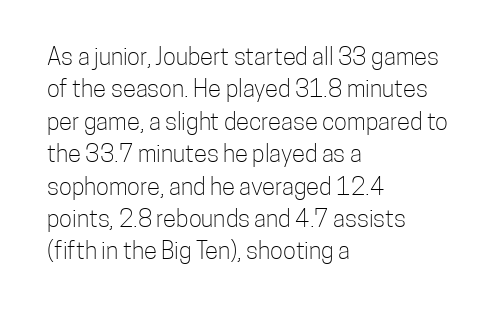
Q: Is the text bold? A: No.
Q: Is the text italic (slanted)? A: No, it is upright.
Q: Is the text underlined? A: No.
Q: How is the paragraph aligned? A: Left-aligned.
Q: Is the spacing between letters normal or unusually wide? A: Normal.
Q: Is the spacing between lines tight, normal or loose? A: Normal.
